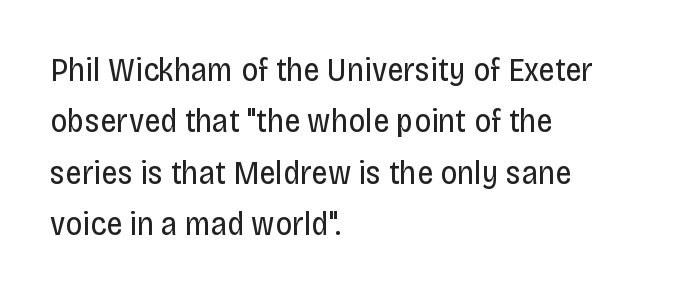
The image shows 33 px regular-weight, condensed sans-serif type, upright; set left-aligned, normal line spacing (1.56x), normal letter spacing, not underlined; low stroke contrast and a large x-height.
